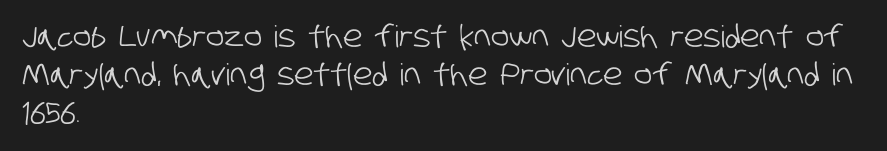
{"serif": "no", "width": "condensed", "stroke_contrast": "low", "x_height": "large", "monospaced": "no", "underline": "no", "align": "left", "line_spacing": "normal", "line_spacing_ratio": 1.28, "letter_spacing": "normal", "letter_spacing_em": 0.0, "glyph_px": 30}
